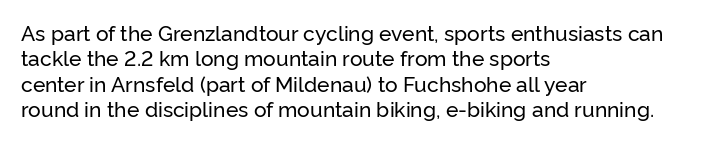
Short and long lines alike share a common starting point at left. Letters rest on an invisible, unmarked baseline. No extra tracking has been applied to these lines. Is there any slant? The stems are plumb.
